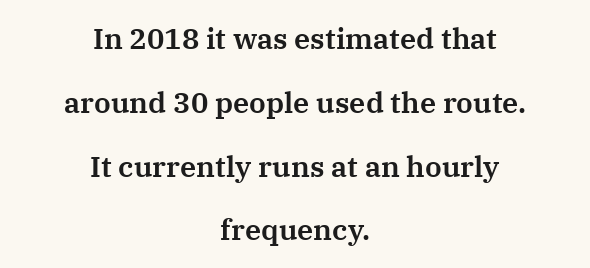
Q: Is the text italic (slanted)? A: No, it is upright.
Q: Is the typeface a serif or a sans-serif typeface? A: Serif.
Q: Is the text underlined? A: No.
Q: How is the paragraph aligned? A: Centered.
Q: Is the spacing between letters normal or unusually wide? A: Normal.
Q: Is the spacing between lines tight, normal or loose? A: Loose.
Q: Width (condensed, normal, or wide)? A: Normal.
Q: Stroke contrast? A: Medium.
Q: x-height? A: Medium.
Q: Monospaced? A: No.
